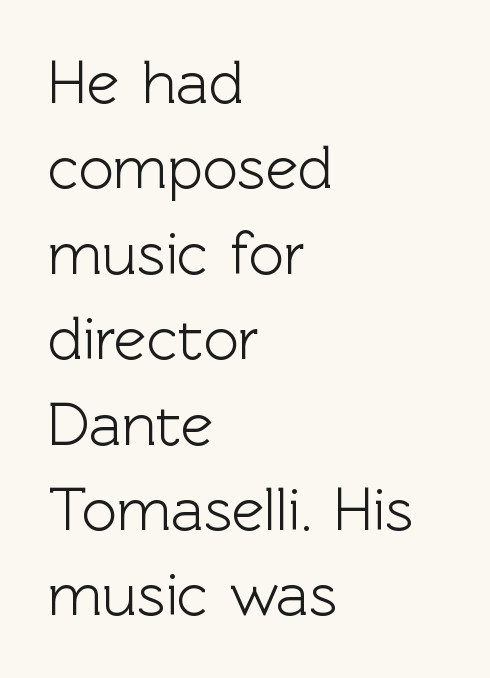
Q: Is the text italic (slanted)? A: No, it is upright.
Q: Is the typeface a serif or a sans-serif typeface? A: Sans-serif.
Q: Is the text underlined? A: No.
Q: How is the paragraph aligned? A: Left-aligned.
Q: Is the spacing between letters normal or unusually wide? A: Normal.
Q: Is the spacing between lines tight, normal or loose? A: Normal.
Q: Width (condensed, normal, or wide)? A: Normal.
Q: x-height? A: Medium.
Q: Monospaced? A: No.
